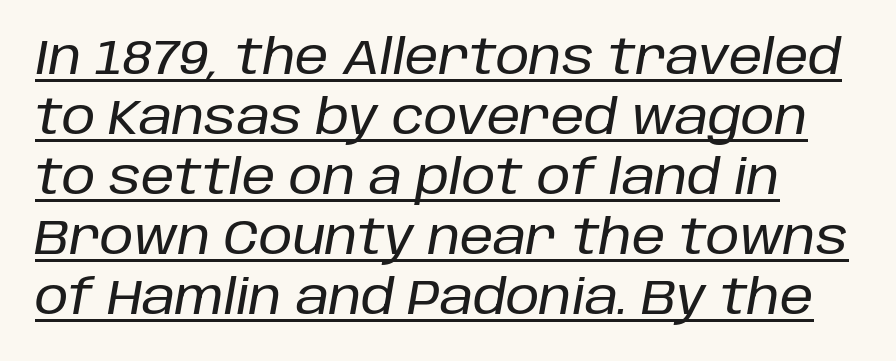
Q: Is the text italic (slanted)? A: Yes, it leans right by about 10 degrees.
Q: Is the text underlined? A: Yes.
Q: Is the spacing between letters normal or unusually wide? A: Normal.
Q: Is the spacing between lines tight, normal or loose? A: Normal.
Q: Width (condensed, normal, or wide)? A: Normal.
Q: Stroke contrast? A: Low.
Q: x-height? A: Large.
Q: Monospaced? A: No.
